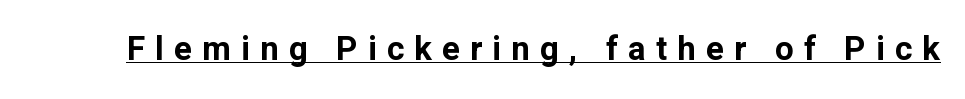
Q: Is the text bold? A: Yes.
Q: Is the text italic (slanted)? A: No, it is upright.
Q: Is the typeface a serif or a sans-serif typeface? A: Sans-serif.
Q: Is the text underlined? A: Yes.
Q: Is the spacing between letters normal or unusually wide? A: Unusually wide.
Q: Width (condensed, normal, or wide)? A: Normal.
Q: Stroke contrast? A: Low.
Q: x-height? A: Medium.
Q: Monospaced? A: No.
